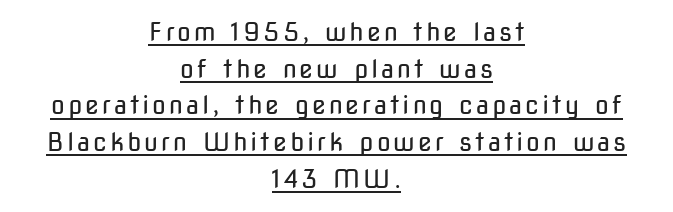
{"italic": "no", "bold": "no", "underline": "yes", "align": "center", "line_spacing": "normal", "line_spacing_ratio": 1.47, "glyph_px": 25}
